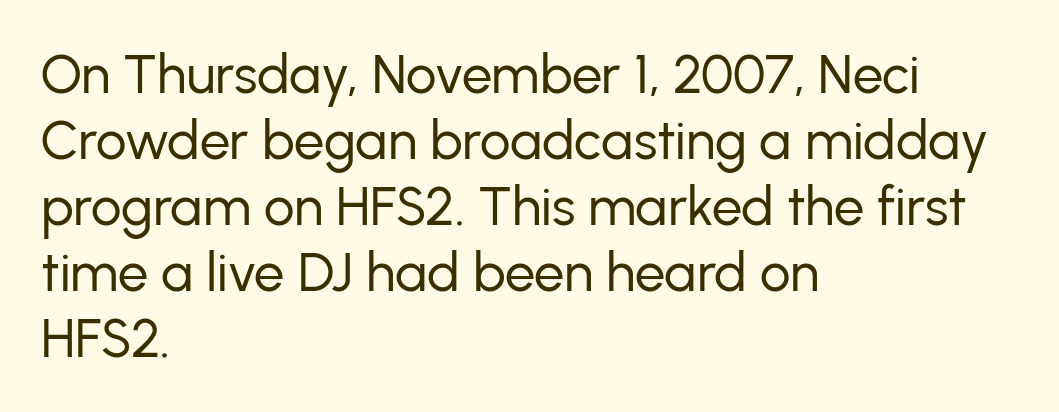
Q: Is the text bold? A: No.
Q: Is the text italic (slanted)? A: No, it is upright.
Q: Is the typeface a serif or a sans-serif typeface? A: Sans-serif.
Q: Is the text underlined? A: No.
Q: How is the paragraph aligned? A: Left-aligned.
Q: Is the spacing between letters normal or unusually wide? A: Normal.
Q: Width (condensed, normal, or wide)? A: Normal.
Q: Stroke contrast? A: Low.
Q: x-height? A: Medium.
Q: Monospaced? A: No.
